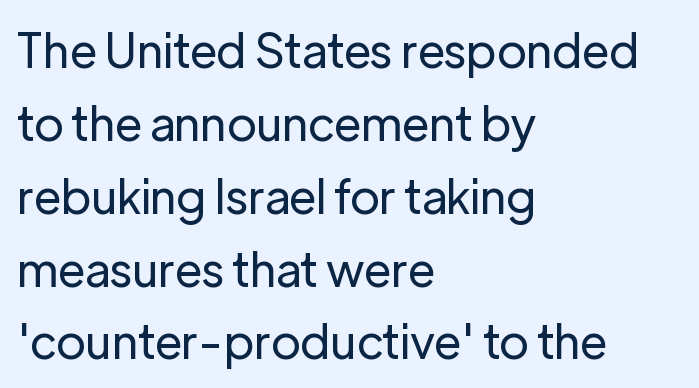
Only glyphs here, with clear space below each row. Weight class: somewhere from thin through regular. Do the characters align in a grid? No, the font is proportional. A typesetter would label this face a sans. How would I describe the line gaps? Plain and ordinary. In terms of letterspacing, this is plain default setting.
